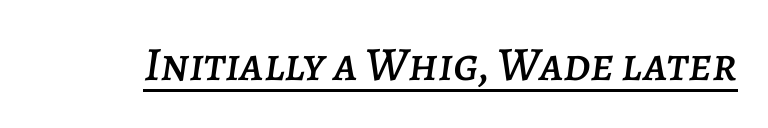
{"italic": "yes", "lean": "right", "slant_degrees": 7, "width": "normal", "stroke_contrast": "low", "x_height": "large", "monospaced": "no", "underline": "yes", "letter_spacing": "normal", "letter_spacing_em": 0.0, "glyph_px": 48}
